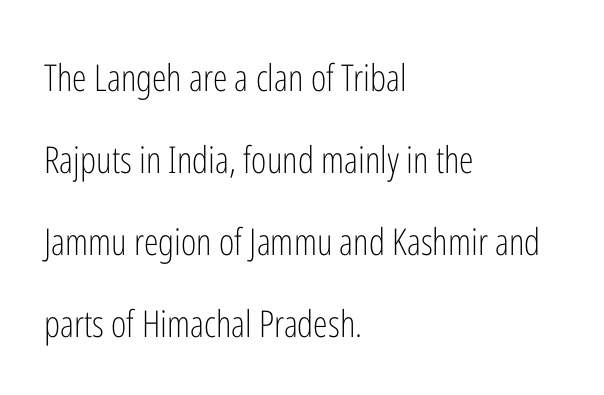
The glyphs in this specimen are sans serif. The glyphs are unaccompanied by any horizontal stroke below them. Quick note: not italic, upright. Character widths vary here, with narrow letters taking less room than wide ones. Unbolded letterforms with no extra heft.
